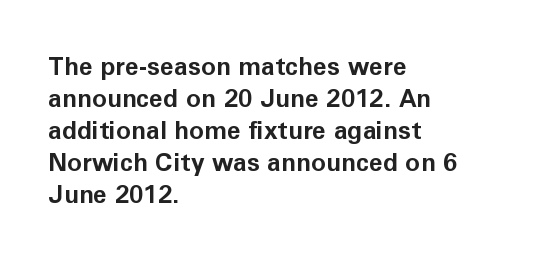
The image shows 25 px bold type, upright; set left-aligned, normal line spacing (1.28x), normal letter spacing, not underlined.
